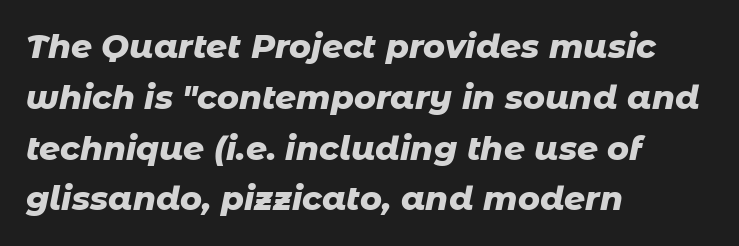
The image shows 33 px heavy type, italic (leaning right); set left-aligned, normal line spacing (1.54x), normal letter spacing, not underlined; low stroke contrast and a medium x-height.
